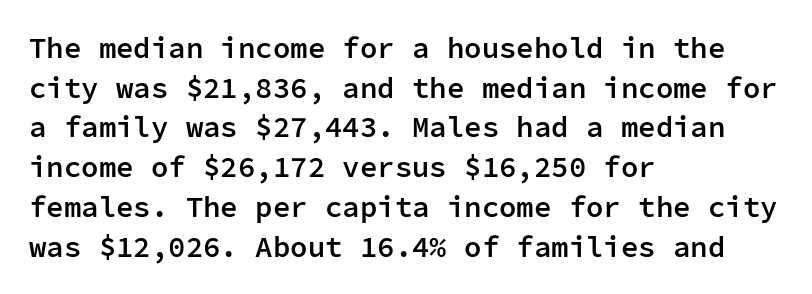
The line-height multiplier appears to be the usual default. This sample has the even, mechanical cadence of fixed-width lettering. The baseline area is clear. Designer's note — italics off, roman on. This sample uses a sans-serif face.
